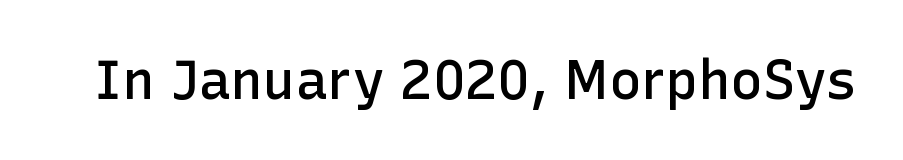
Q: Is the text bold? A: Semi-bold.
Q: Is the text italic (slanted)? A: No, it is upright.
Q: Is the typeface a serif or a sans-serif typeface? A: Sans-serif.
Q: Is the text underlined? A: No.
Q: Is the spacing between letters normal or unusually wide? A: Normal.
Q: Width (condensed, normal, or wide)? A: Normal.
Q: Stroke contrast? A: Low.
Q: x-height? A: Medium.
Q: Monospaced? A: No.
